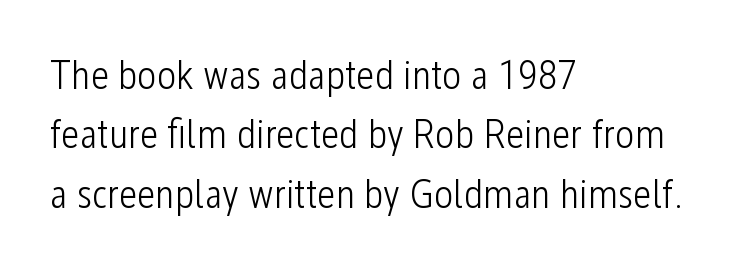
Q: Is the text bold? A: No.
Q: Is the text italic (slanted)? A: No, it is upright.
Q: Is the typeface a serif or a sans-serif typeface? A: Sans-serif.
Q: Is the text underlined? A: No.
Q: How is the paragraph aligned? A: Left-aligned.
Q: Is the spacing between letters normal or unusually wide? A: Normal.
Q: Is the spacing between lines tight, normal or loose? A: Normal.
Q: Width (condensed, normal, or wide)? A: Condensed.
Q: Stroke contrast? A: Low.
Q: x-height? A: Medium.
Q: Monospaced? A: No.
